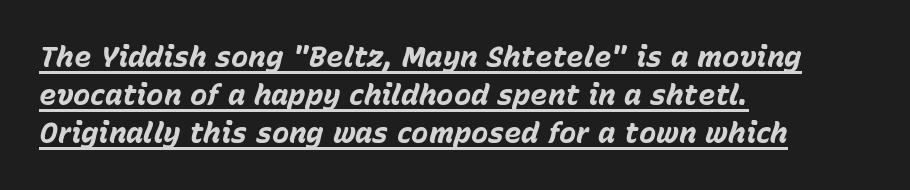
Q: Is the text bold? A: Yes.
Q: Is the text italic (slanted)? A: Yes, it leans right by about 15 degrees.
Q: Is the text underlined? A: Yes.
Q: How is the paragraph aligned? A: Left-aligned.
Q: Is the spacing between letters normal or unusually wide? A: Normal.
Q: Is the spacing between lines tight, normal or loose? A: Normal.
Q: Width (condensed, normal, or wide)? A: Normal.
Q: Stroke contrast? A: Low.
Q: x-height? A: Medium.
Q: Monospaced? A: No.
